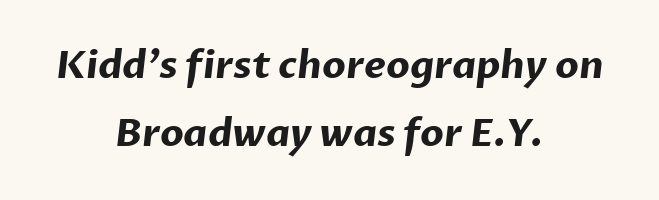
Compared with typical body copy, the letter spacing here is the same. Each glyph is drawn with heavy, bold strokes. The text was rendered using a sans face with plain stroke endings. Bare-footed words on every line. Proportional: the letters do not fall into vertical columns. Is the block centered? Yes — each line is placed symmetrically about the middle.
